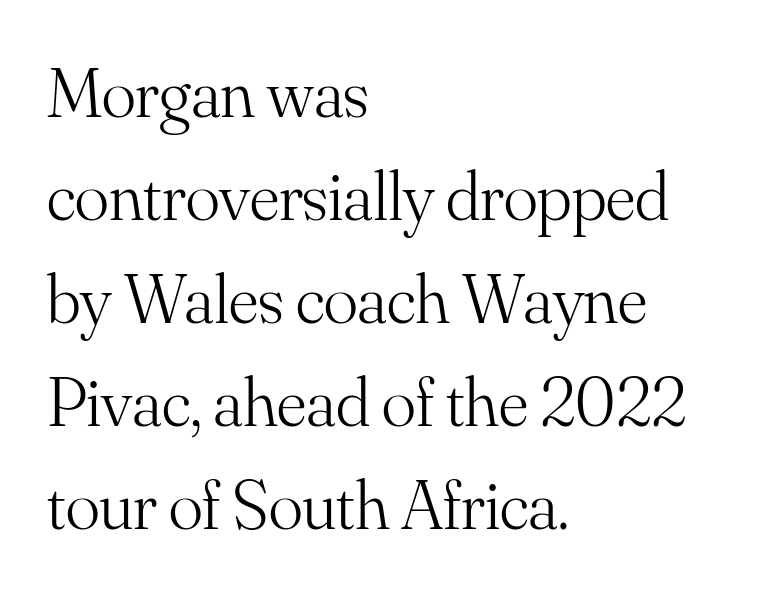
The image shows 71 px light serif type, upright; set left-aligned, normal line spacing (1.45x), normal letter spacing, not underlined; medium stroke contrast and a small x-height.
